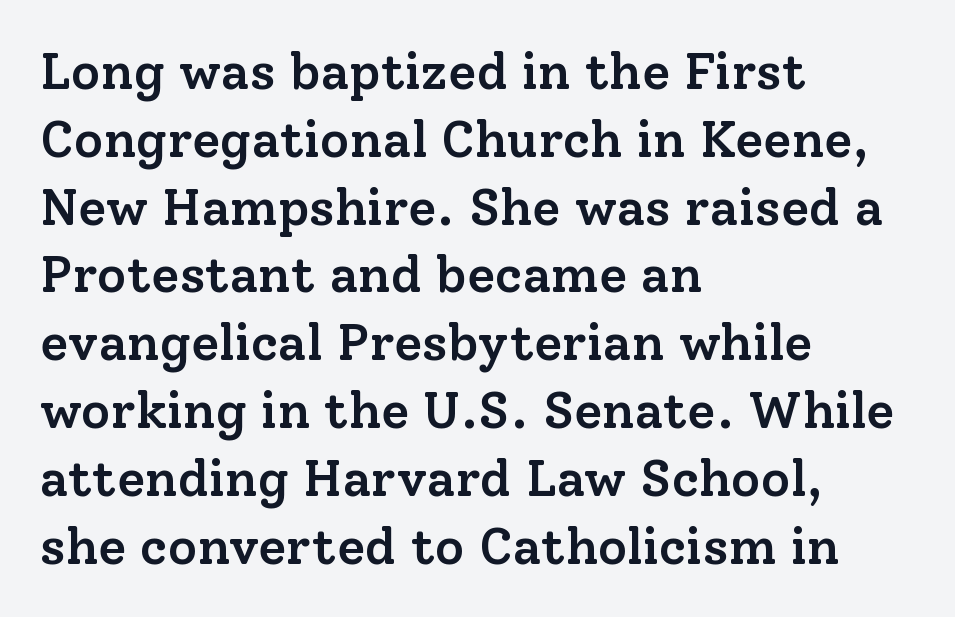
{"serif": "yes", "italic": "no", "bold": "semi", "weight": "semibold", "width": "normal", "stroke_contrast": "low", "x_height": "medium", "monospaced": "no", "underline": "no", "align": "left", "line_spacing": "normal", "line_spacing_ratio": 1.33, "letter_spacing": "normal", "letter_spacing_em": 0.0, "glyph_px": 51}
